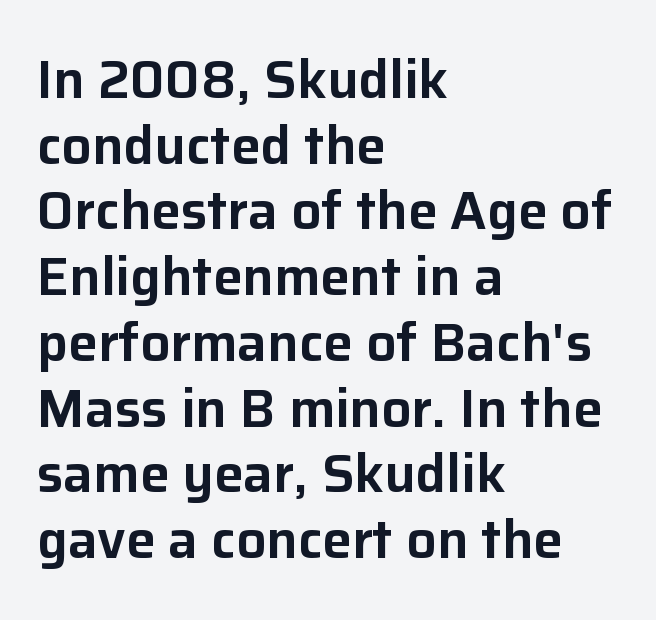
Q: Is the text italic (slanted)? A: No, it is upright.
Q: Is the typeface a serif or a sans-serif typeface? A: Sans-serif.
Q: Is the text underlined? A: No.
Q: How is the paragraph aligned? A: Left-aligned.
Q: Is the spacing between letters normal or unusually wide? A: Normal.
Q: Width (condensed, normal, or wide)? A: Normal.
Q: Stroke contrast? A: Low.
Q: x-height? A: Medium.
Q: Monospaced? A: No.
